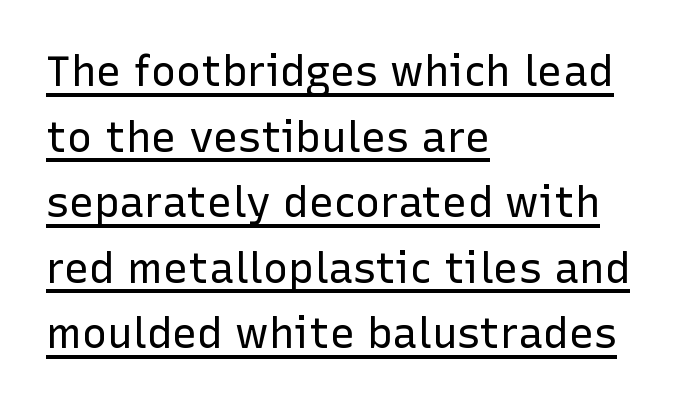
{"serif": "no", "italic": "no", "bold": "no", "weight": "regular", "width": "normal", "stroke_contrast": "low", "x_height": "medium", "monospaced": "no", "underline": "yes", "align": "left", "line_spacing": "normal", "line_spacing_ratio": 1.56, "letter_spacing": "normal", "letter_spacing_em": 0.0, "glyph_px": 42}
